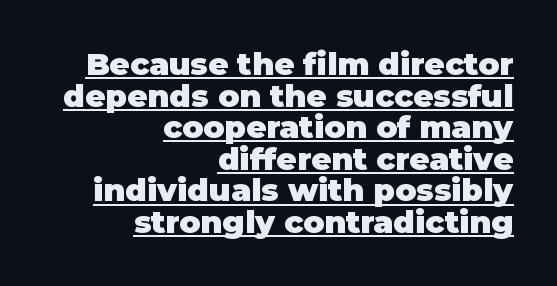
{"serif": "no", "italic": "no", "bold": "yes", "weight": "heavy", "width": "normal", "stroke_contrast": "low", "x_height": "large", "monospaced": "no", "underline": "yes", "align": "right", "line_spacing": "tight", "line_spacing_ratio": 1.02, "letter_spacing": "normal", "letter_spacing_em": 0.0, "glyph_px": 31}
